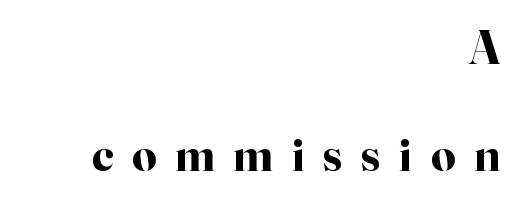
The lines are spread far apart with generous leading. The letters stand straight up with perfectly vertical stems. No word sits above an underline. Heft: maximum for text — a bold.
